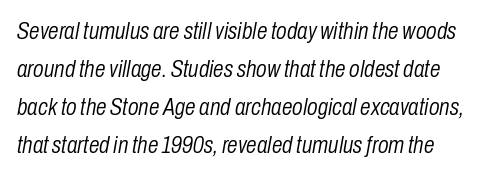
{"italic": "yes", "lean": "right", "slant_degrees": 10, "bold": "no", "underline": "no", "line_spacing": "normal", "line_spacing_ratio": 1.59, "letter_spacing": "normal", "letter_spacing_em": 0.0, "glyph_px": 24}
